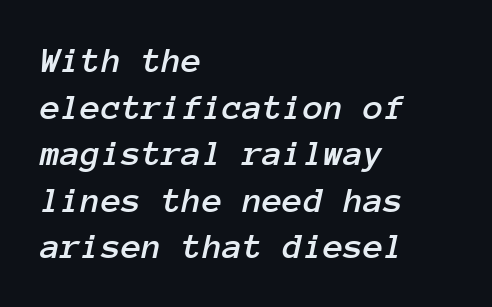
Q: Is the text italic (slanted)? A: Yes, it leans right by about 12 degrees.
Q: Is the text underlined? A: No.
Q: How is the paragraph aligned? A: Left-aligned.
Q: Is the spacing between letters normal or unusually wide? A: Normal.
Q: Is the spacing between lines tight, normal or loose? A: Normal.
Q: Width (condensed, normal, or wide)? A: Normal.
Q: Stroke contrast? A: Low.
Q: x-height? A: Medium.
Q: Monospaced? A: Yes.
